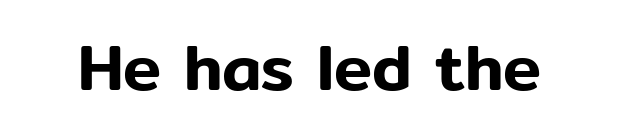
The image shows 64 px sans-serif type, upright; set normal letter spacing, not underlined; low stroke contrast and a medium x-height.
